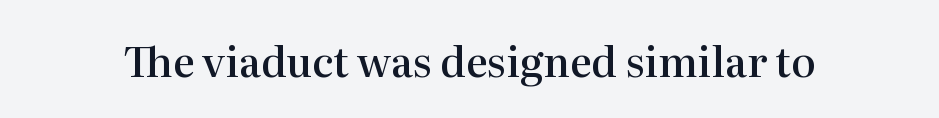
The space beneath each line is pristine and unruled. Inter-character spacing is left at the font's built-in metrics. The font's upright variant was chosen for this text. The face used here is a semibold: visibly heavier than regular, lighter than bold.
